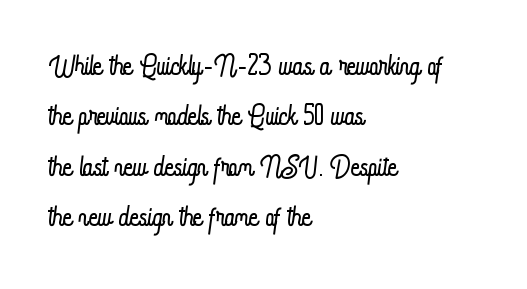
Q: Is the text bold? A: No.
Q: Is the text underlined? A: No.
Q: How is the paragraph aligned? A: Left-aligned.
Q: Is the spacing between letters normal or unusually wide? A: Normal.
Q: Is the spacing between lines tight, normal or loose? A: Normal.
Q: Width (condensed, normal, or wide)? A: Condensed.
Q: Stroke contrast? A: Low.
Q: x-height? A: Small.
Q: Monospaced? A: No.
